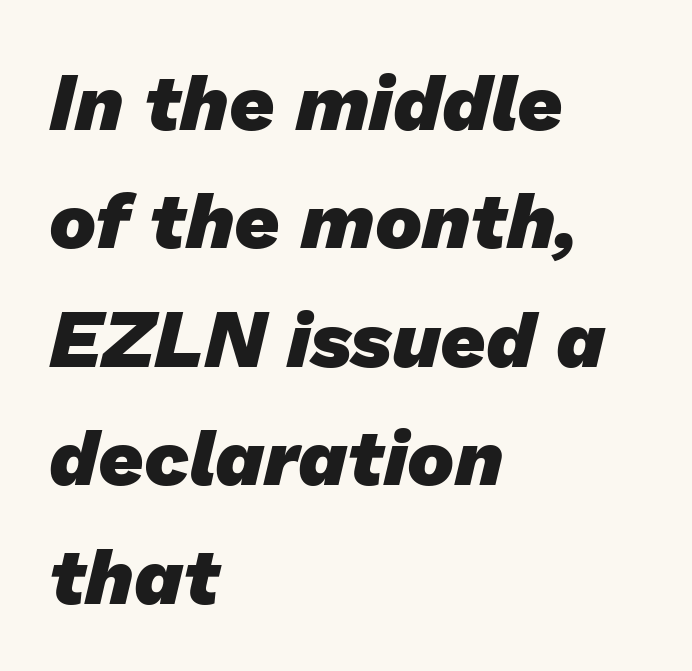
Q: Is the text bold? A: Yes.
Q: Is the typeface a serif or a sans-serif typeface? A: Sans-serif.
Q: Is the text underlined? A: No.
Q: How is the paragraph aligned? A: Left-aligned.
Q: Is the spacing between letters normal or unusually wide? A: Normal.
Q: Is the spacing between lines tight, normal or loose? A: Normal.
Q: Width (condensed, normal, or wide)? A: Normal.
Q: Stroke contrast? A: Low.
Q: x-height? A: Medium.
Q: Monospaced? A: No.
